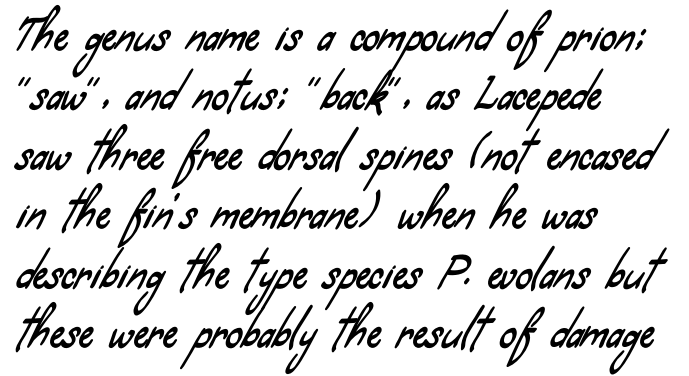
Q: Is the typeface a serif or a sans-serif typeface? A: Sans-serif.
Q: Is the text underlined? A: No.
Q: How is the paragraph aligned? A: Left-aligned.
Q: Is the spacing between letters normal or unusually wide? A: Normal.
Q: Is the spacing between lines tight, normal or loose? A: Normal.
Q: Width (condensed, normal, or wide)? A: Condensed.
Q: Stroke contrast? A: Low.
Q: x-height? A: Small.
Q: Monospaced? A: No.
